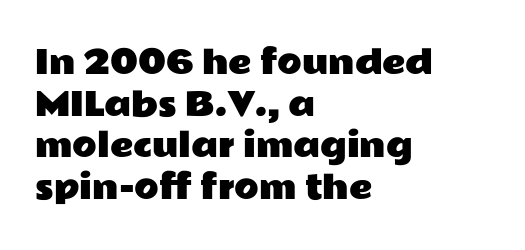
The image shows 32 px wide sans-serif type, upright; set left-aligned, normal line spacing (1.3x), normal letter spacing, not underlined; low stroke contrast and a medium x-height.
